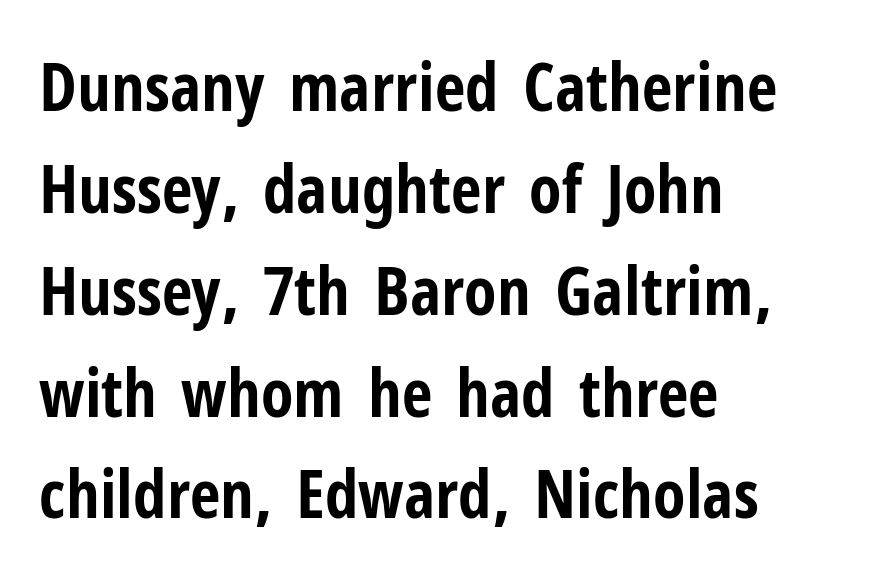
{"serif": "no", "italic": "no", "bold": "yes", "weight": "bold", "width": "condensed", "stroke_contrast": "low", "x_height": "medium", "monospaced": "no", "underline": "no", "align": "left", "line_spacing": "normal", "line_spacing_ratio": 1.52, "letter_spacing": "normal", "letter_spacing_em": 0.0, "glyph_px": 67}
